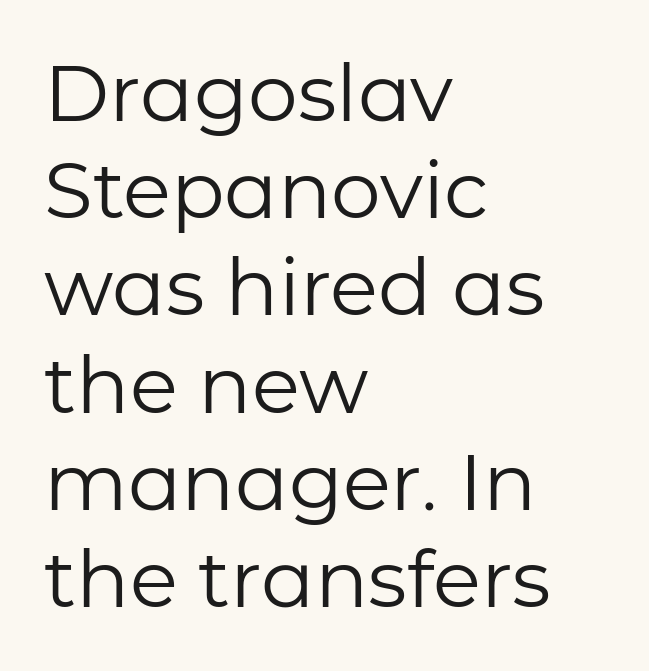
Every stem runs plumb, perpendicular to the baseline. Every row of glyphs begins at an identical x-position on the left. The text was rendered using a sans face with plain stroke endings. Heaviness? Minimal to ordinary, like unemphasized prose. Type without underlining. Between one letter and the next there's only the usual sliver of space.
